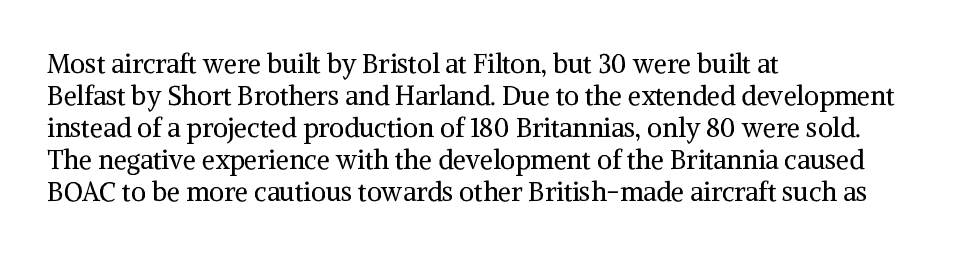
{"italic": "no", "bold": "no", "underline": "no", "align": "left", "line_spacing_ratio": 1.23, "letter_spacing": "normal", "letter_spacing_em": 0.0, "glyph_px": 26}
